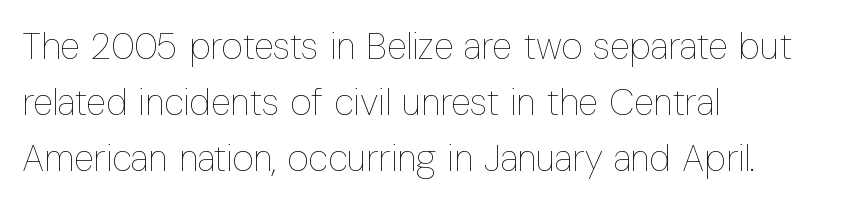
Typeset ragged right — the left edge is the straight one. Quick note: underline off. You could not count columns in this text — the font is proportionally spaced. Normally led — the rows are evenly, conventionally spaced.
